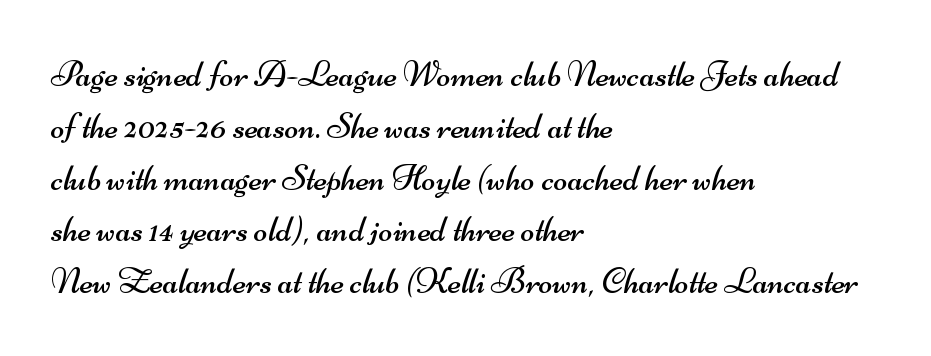
Q: Is the text bold? A: No.
Q: Is the typeface a serif or a sans-serif typeface? A: Sans-serif.
Q: Is the text underlined? A: No.
Q: How is the paragraph aligned? A: Left-aligned.
Q: Is the spacing between letters normal or unusually wide? A: Normal.
Q: Is the spacing between lines tight, normal or loose? A: Normal.
Q: Width (condensed, normal, or wide)? A: Wide.
Q: Stroke contrast? A: Medium.
Q: x-height? A: Small.
Q: Monospaced? A: No.
